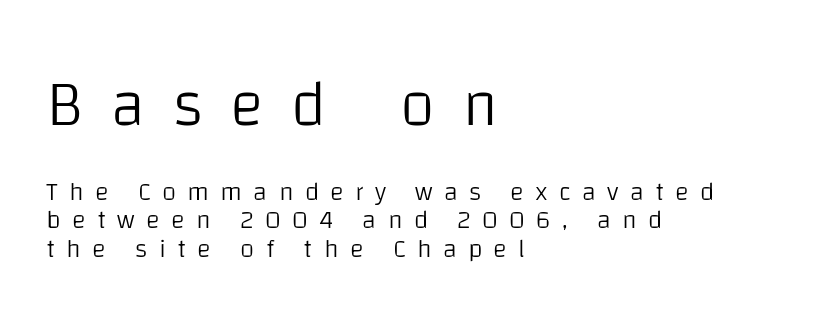
Q: Is the text bold? A: No.
Q: Is the text italic (slanted)? A: No, it is upright.
Q: Is the typeface a serif or a sans-serif typeface? A: Sans-serif.
Q: Is the text underlined? A: No.
Q: How is the paragraph aligned? A: Left-aligned.
Q: Is the spacing between letters normal or unusually wide? A: Unusually wide.
Q: Is the spacing between lines tight, normal or loose? A: Tight.
Q: Which block of text is set in a larger size, the first (top) or the second (bottom)? A: The first (top) one.
Q: Width (condensed, normal, or wide)? A: Normal.
Q: Stroke contrast? A: Low.
Q: x-height? A: Large.
Q: Monospaced? A: No.
